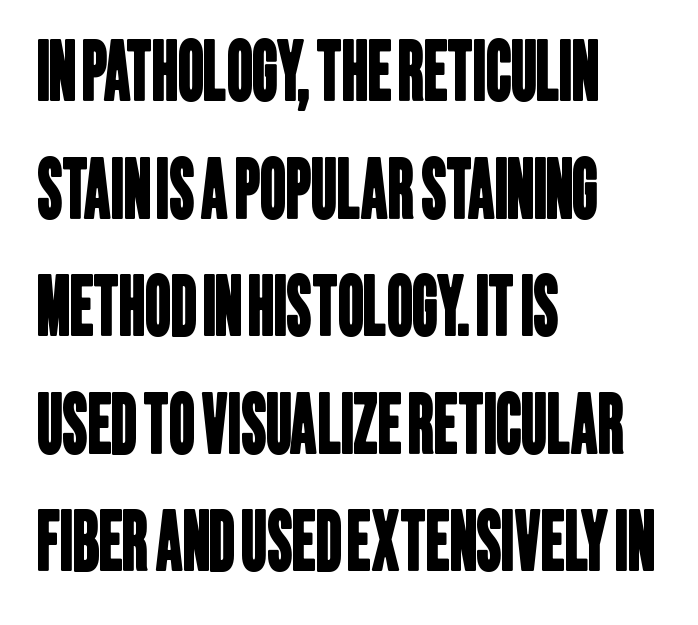
The image shows 80 px condensed sans-serif type; set left-aligned, normal line spacing (1.47x), normal letter spacing, not underlined; low stroke contrast and a large x-height.
